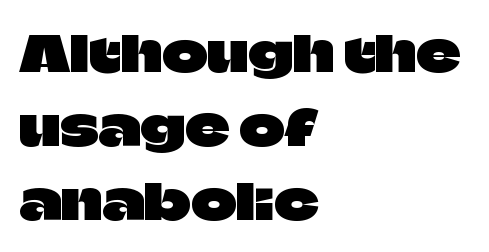
The image shows 49 px sans-serif type, upright; set left-aligned, normal line spacing (1.51x), normal letter spacing, not underlined; low stroke contrast and a large x-height.
